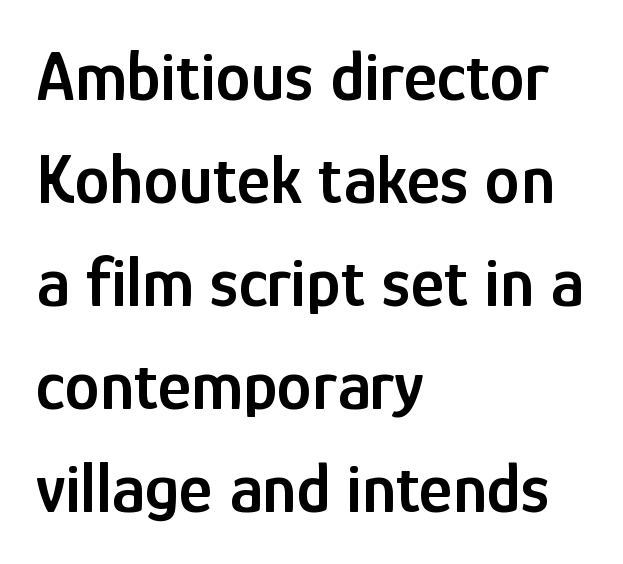
{"serif": "no", "italic": "no", "bold": "semi", "weight": "semibold", "width": "condensed", "stroke_contrast": "low", "x_height": "medium", "monospaced": "no", "underline": "no", "align": "left", "line_spacing": "normal", "line_spacing_ratio": 1.45, "letter_spacing": "normal", "letter_spacing_em": 0.0, "glyph_px": 71}
